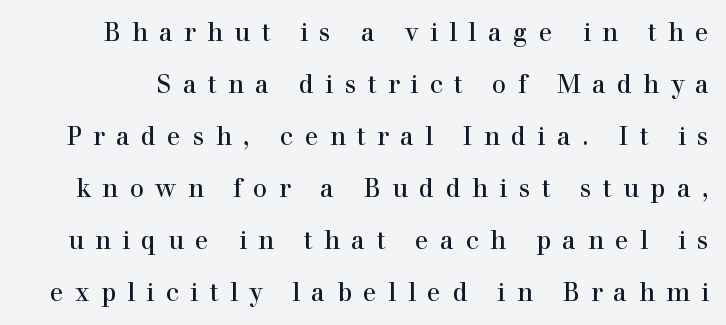
The image shows 25 px text type, upright; set loose line spacing (2.08x), unusually wide letter spacing (+0.46 em), not underlined.
